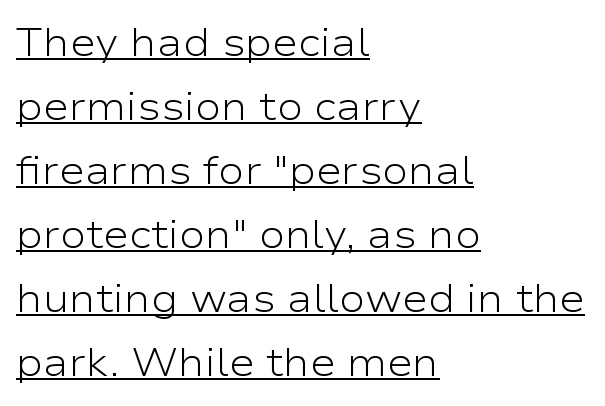
Q: Is the text bold? A: No.
Q: Is the text italic (slanted)? A: No, it is upright.
Q: Is the typeface a serif or a sans-serif typeface? A: Sans-serif.
Q: Is the text underlined? A: Yes.
Q: How is the paragraph aligned? A: Left-aligned.
Q: Is the spacing between letters normal or unusually wide? A: Normal.
Q: Is the spacing between lines tight, normal or loose? A: Normal.
Q: Width (condensed, normal, or wide)? A: Wide.
Q: Stroke contrast? A: Low.
Q: x-height? A: Medium.
Q: Monospaced? A: No.
